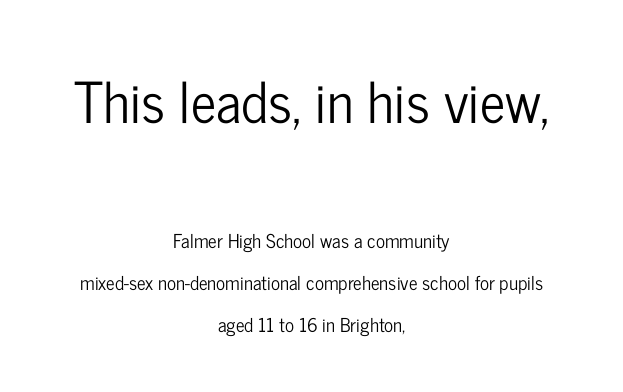
The letters advance in unequal steps, a hallmark of proportional type. The typesetter chose a symmetrical, centered arrangement here. The rendering keeps characters at their native spacing. The lettering stays uniformly vertical, giving the passage a roman look. Words float on clear page, feet unadorned. The upper block of text is set noticeably larger than the block beneath it.
